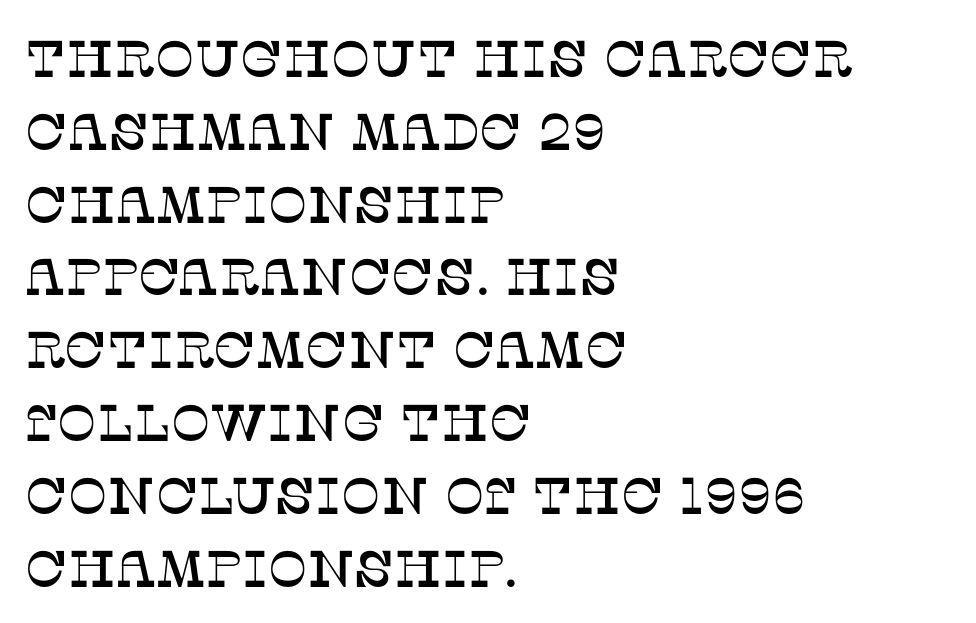
The font family rendered here belongs to the serif group. Look at the tracking — it's just the regular setting, nothing added. Ascenders rise straight up at ninety degrees. Interline gaps are of average width in this sample. This sample has the flowing, uneven cadence of proportional lettering. The baseline area is clear.
